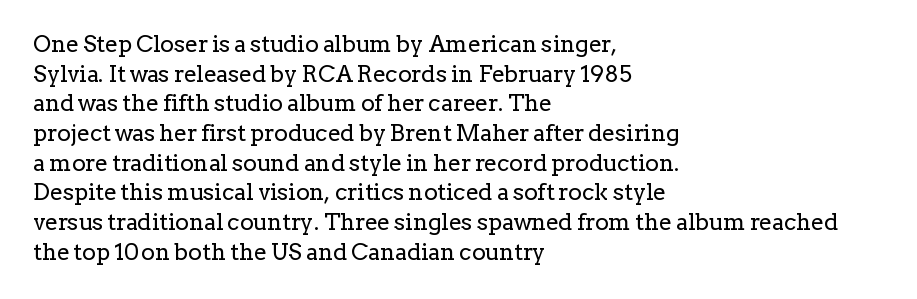
Q: Is the text bold? A: No.
Q: Is the text italic (slanted)? A: No, it is upright.
Q: Is the text underlined? A: No.
Q: How is the paragraph aligned? A: Left-aligned.
Q: Is the spacing between letters normal or unusually wide? A: Normal.
Q: Is the spacing between lines tight, normal or loose? A: Normal.
